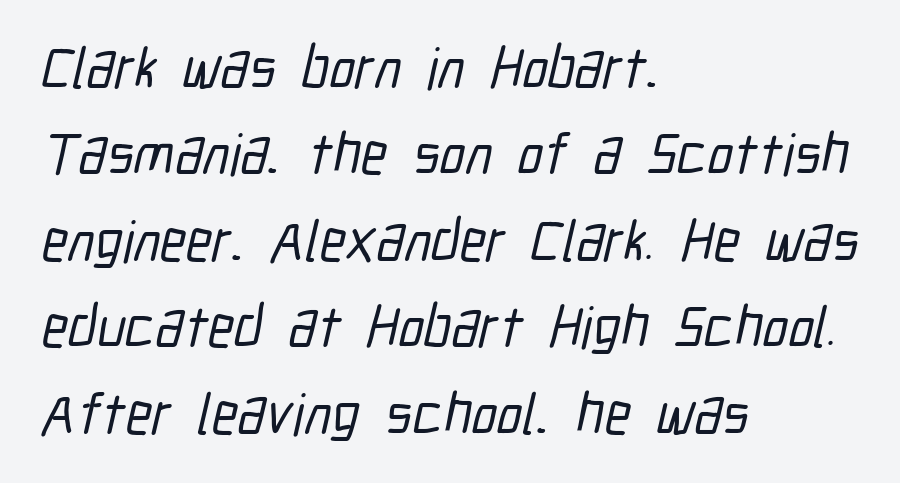
Any mark beneath the type? The region is blank. The designer went with a sans here, leaving each stem footless. Proportional: the letters do not fall into vertical columns. This sample is left-justified, so line endings fall wherever the words run out. The rows are spaced the way most documents space them. Nothing unusual about the tracking: characters are spaced as the font intends.
